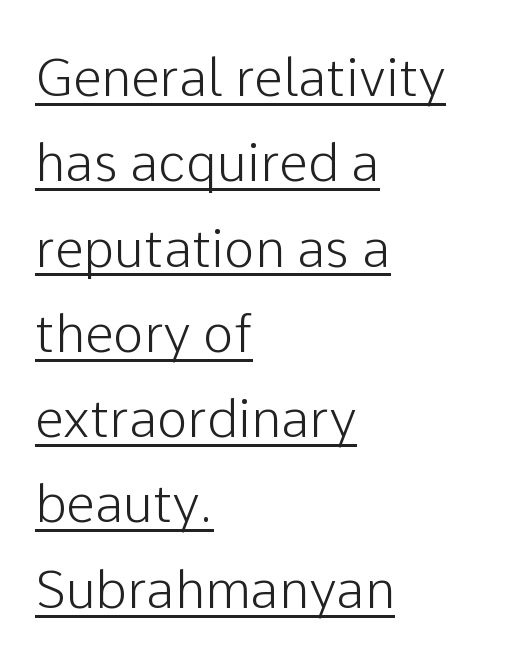
Q: Is the text italic (slanted)? A: No, it is upright.
Q: Is the typeface a serif or a sans-serif typeface? A: Sans-serif.
Q: Is the text underlined? A: Yes.
Q: How is the paragraph aligned? A: Left-aligned.
Q: Is the spacing between letters normal or unusually wide? A: Normal.
Q: Is the spacing between lines tight, normal or loose? A: Normal.
Q: Width (condensed, normal, or wide)? A: Normal.
Q: Stroke contrast? A: Low.
Q: x-height? A: Medium.
Q: Monospaced? A: No.
